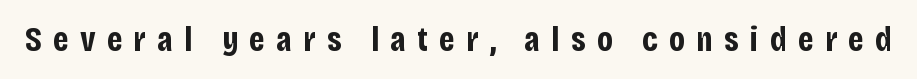
Q: Is the text bold? A: Yes.
Q: Is the text italic (slanted)? A: No, it is upright.
Q: Is the typeface a serif or a sans-serif typeface? A: Sans-serif.
Q: Is the text underlined? A: No.
Q: Is the spacing between letters normal or unusually wide? A: Unusually wide.
Q: Width (condensed, normal, or wide)? A: Condensed.
Q: Stroke contrast? A: Low.
Q: x-height? A: Large.
Q: Monospaced? A: No.
